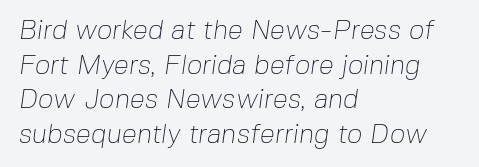
Short and long lines alike share a common starting point at left. Successive baselines arrive at the customary interval. The font is comparable to plain body text, perhaps lighter. The gap between lines stays unmarked. The passage shown has conventional tracking throughout.
